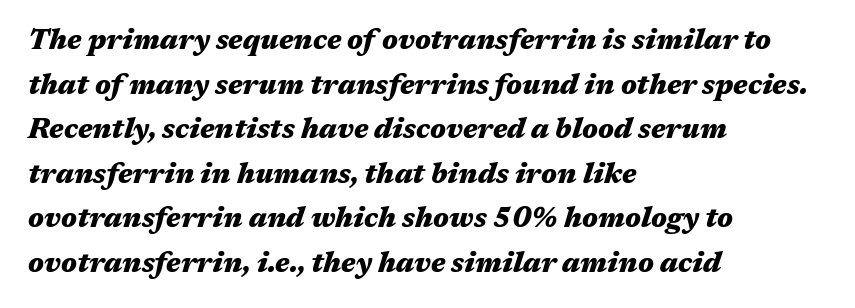
Think of a printed novel: that variable character pitch is what you see here. Beneath every word, the page is bare. Students, note that the glyphs here touch the page at normal intervals. What weight is shown? A full bold with thick strokes. The lines are quadded left. Characters are canted at an angle relative to the baseline's perpendicular.
